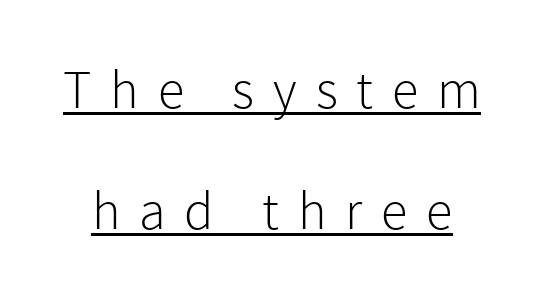
The image shows 54 px light sans-serif type, upright; set loose line spacing (2.24x), unusually wide letter spacing (+0.35 em), underlined; a medium x-height.
